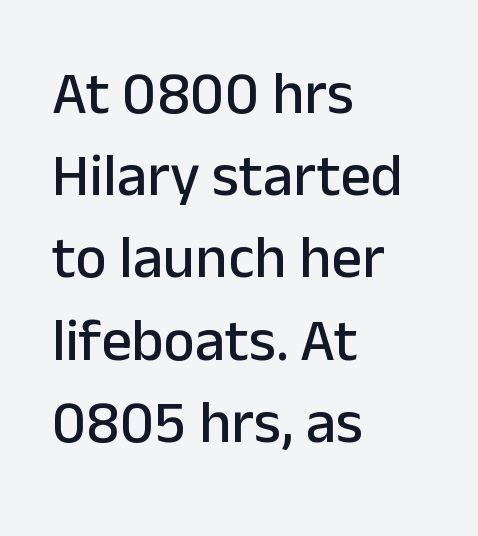
There is no visible air inserted between adjacent glyphs. Layout note: lines flush left. The specimen omits any rule beneath the text block's lines. Is this a sans? Yes — the strokes have no serifs. Each new line begins a customary step beneath the previous one. Every character sits straight up, as roman type does.
